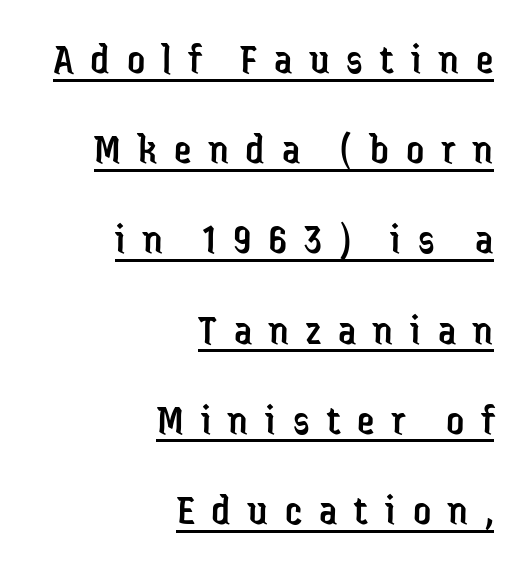
Italic? Not at all — the glyphs are vertical. Here the designer chose a conventional face with non-uniform glyph widths. Layout note: lines flush right. Underline: present.
